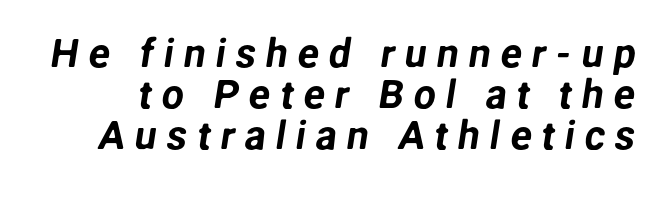
The image shows 40 px sans-serif type; set tight line spacing (1.03x), unusually wide letter spacing (+0.24 em), not underlined; low stroke contrast and a medium x-height.
